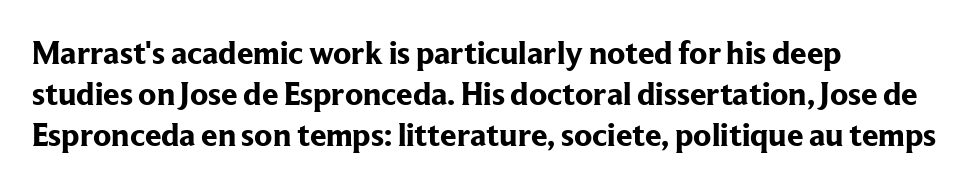
Q: Is the text bold? A: Yes.
Q: Is the text italic (slanted)? A: No, it is upright.
Q: Is the typeface a serif or a sans-serif typeface? A: Serif.
Q: Is the text underlined? A: No.
Q: How is the paragraph aligned? A: Left-aligned.
Q: Is the spacing between letters normal or unusually wide? A: Normal.
Q: Is the spacing between lines tight, normal or loose? A: Normal.
Q: Width (condensed, normal, or wide)? A: Normal.
Q: Stroke contrast? A: Low.
Q: x-height? A: Medium.
Q: Monospaced? A: No.
